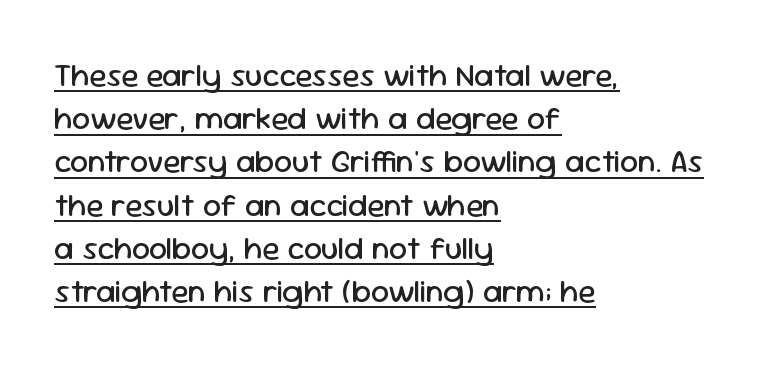
Q: Is the text bold? A: No.
Q: Is the text italic (slanted)? A: No, it is upright.
Q: Is the typeface a serif or a sans-serif typeface? A: Sans-serif.
Q: Is the text underlined? A: Yes.
Q: How is the paragraph aligned? A: Left-aligned.
Q: Is the spacing between letters normal or unusually wide? A: Normal.
Q: Is the spacing between lines tight, normal or loose? A: Normal.
Q: Width (condensed, normal, or wide)? A: Normal.
Q: Stroke contrast? A: Low.
Q: x-height? A: Medium.
Q: Monospaced? A: No.
